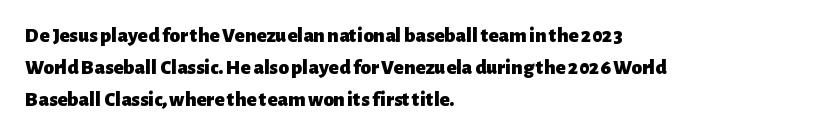
Q: Is the text bold? A: Yes.
Q: Is the text italic (slanted)? A: No, it is upright.
Q: Is the text underlined? A: No.
Q: How is the paragraph aligned? A: Left-aligned.
Q: Is the spacing between letters normal or unusually wide? A: Normal.
Q: Is the spacing between lines tight, normal or loose? A: Normal.
